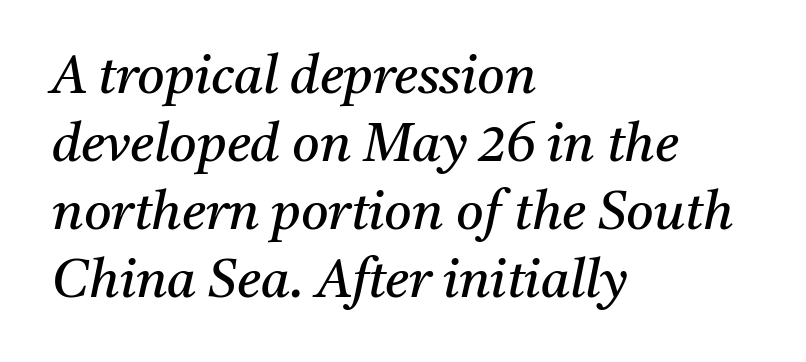
The image shows 53 px regular-weight serif type, italic (leaning right); set left-aligned, normal line spacing (1.28x), normal letter spacing, not underlined; medium stroke contrast and a medium x-height.
